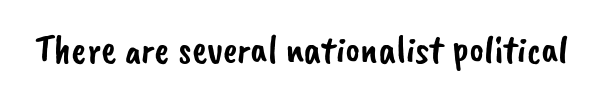
The face used here is rendered with its standard letterfit. Character widths vary here, with narrow letters taking less room than wide ones. Each row of text sits above clean, open space. Nothing sits at the stroke ends, so this counts as sans-serif.
